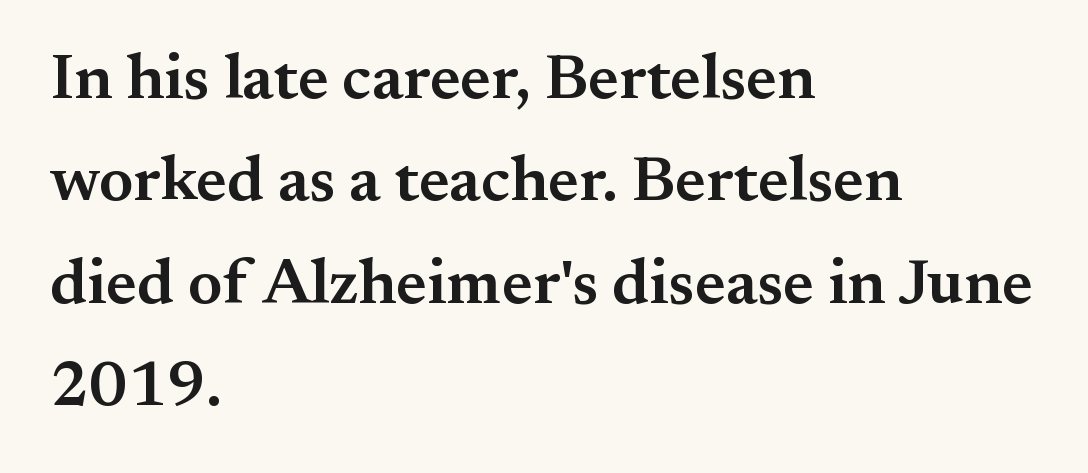
The image shows 64 px semibold serif type, upright; set left-aligned, normal line spacing (1.6x), normal letter spacing, not underlined; medium stroke contrast and a small x-height.
